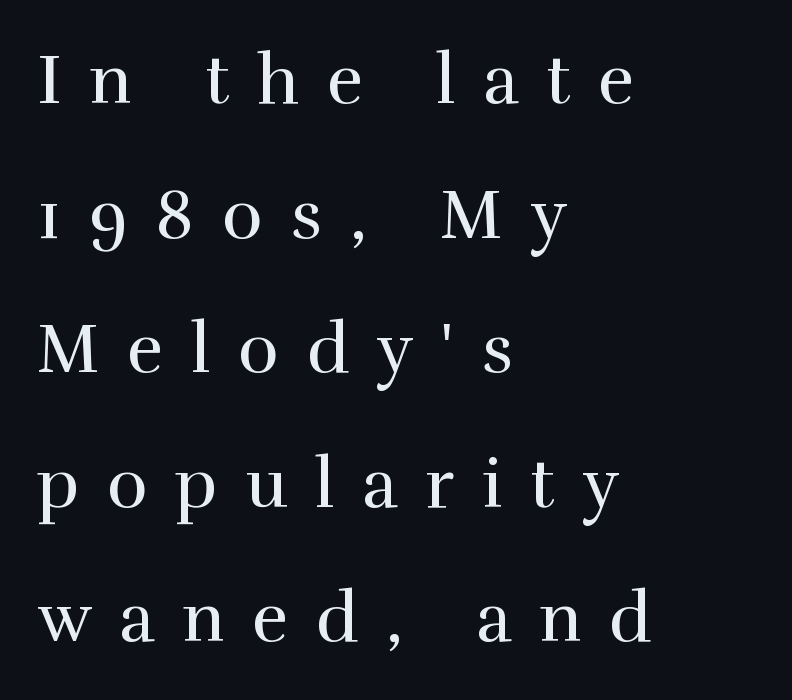
{"serif": "yes", "italic": "no", "bold": "no", "weight": "regular", "width": "normal", "stroke_contrast": "high", "x_height": "medium", "monospaced": "no", "underline": "no", "align": "left", "line_spacing": "loose", "line_spacing_ratio": 1.95, "letter_spacing": "wide", "letter_spacing_em": 0.4, "glyph_px": 69}
